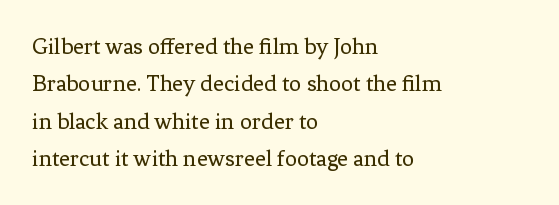
The image shows 24 px text type, upright; set left-aligned, normal line spacing (1.56x), normal letter spacing, not underlined.
